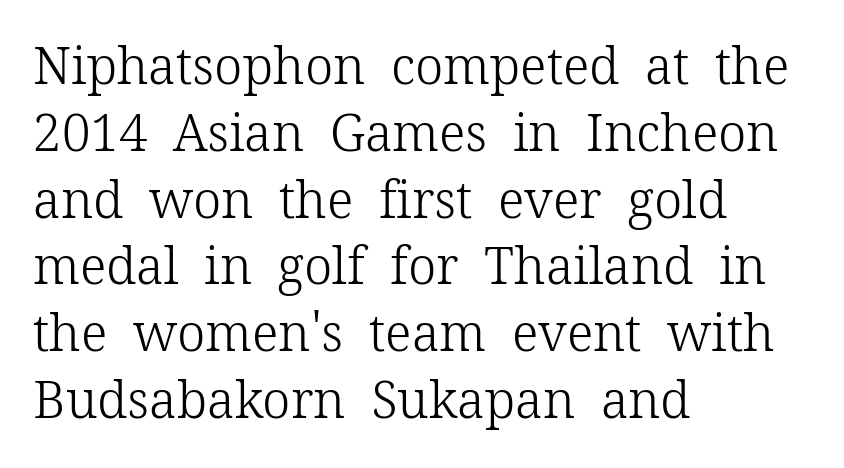
The image shows 51 px light serif type, upright; set left-aligned, normal line spacing (1.31x), normal letter spacing, not underlined; low stroke contrast and a medium x-height.
